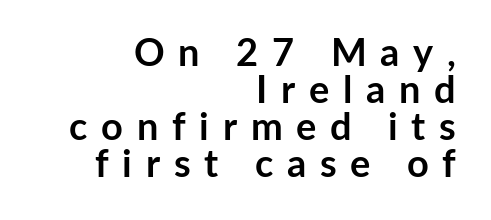
Q: Is the text bold? A: Yes.
Q: Is the text italic (slanted)? A: No, it is upright.
Q: Is the typeface a serif or a sans-serif typeface? A: Sans-serif.
Q: Is the text underlined? A: No.
Q: How is the paragraph aligned? A: Right-aligned.
Q: Is the spacing between letters normal or unusually wide? A: Unusually wide.
Q: Is the spacing between lines tight, normal or loose? A: Tight.
Q: Width (condensed, normal, or wide)? A: Normal.
Q: Stroke contrast? A: Low.
Q: x-height? A: Medium.
Q: Monospaced? A: No.
